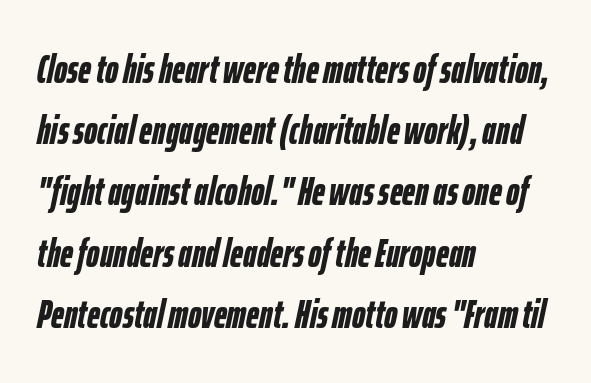
Lines of text with bare space underneath. Compared with a centered layout, this one pins lines to the left instead. Each letter keeps its own natural width here, so spacing adapts to shape. Rows of type keep a routine distance in the vertical direction. Slant detected: the letters are inclined. Compared with an ordinary text face, these strokes are far heavier — a full bold.
